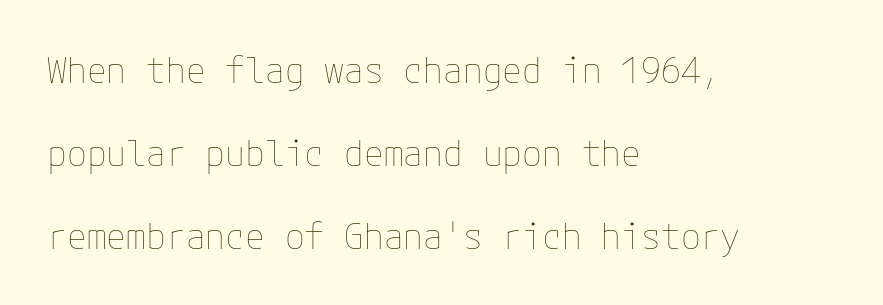
A bare baseline throughout the passage. Line beginnings align vertically; line endings do not. Each word holds together tightly as a unit, with standard inter-letter gaps. Summary of weight: not heavy and not bold. Tall strokes in this sample are plumb rather than angled.
